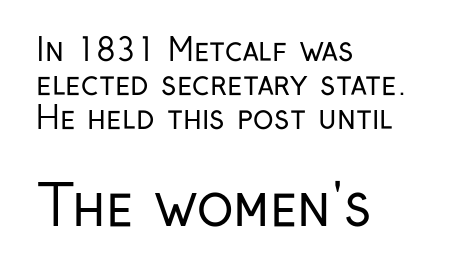
The image shows 55 px regular-weight, condensed sans-serif type, upright; set left-aligned, tight line spacing (1.1x), normal letter spacing, not underlined; the second (bottom) block is 1.77x larger; low stroke contrast and a medium x-height.
